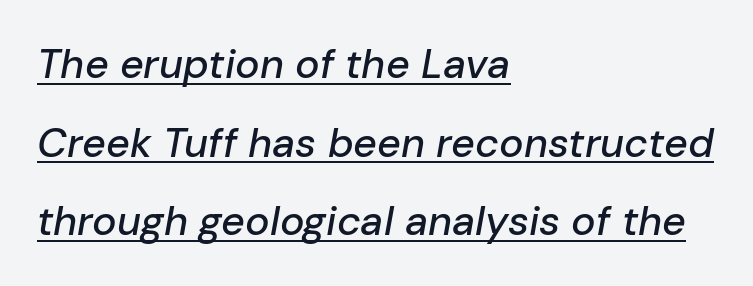
Q: Is the text italic (slanted)? A: Yes, it leans right by about 10 degrees.
Q: Is the text underlined? A: Yes.
Q: How is the paragraph aligned? A: Left-aligned.
Q: Is the spacing between letters normal or unusually wide? A: Normal.
Q: Is the spacing between lines tight, normal or loose? A: Loose.
Q: Width (condensed, normal, or wide)? A: Normal.
Q: Stroke contrast? A: Low.
Q: x-height? A: Medium.
Q: Monospaced? A: No.
